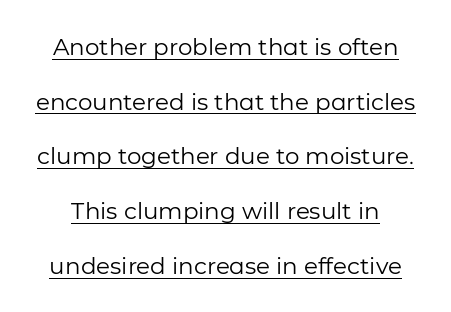
{"italic": "no", "bold": "no", "underline": "yes", "line_spacing": "loose", "line_spacing_ratio": 2.38, "letter_spacing": "normal", "letter_spacing_em": 0.0, "glyph_px": 23}
